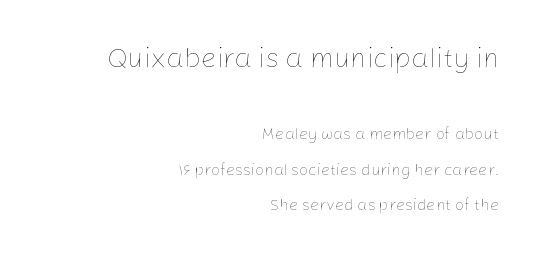
Every stem runs plumb, perpendicular to the baseline. Visually the block forms a straight wall on the right and a jagged coastline on the left. Varying glyph widths throughout — classic text-font behaviour. This rendering features lettering with no underline.
